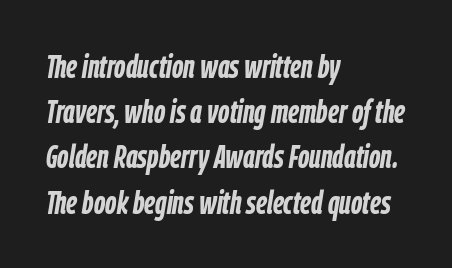
The image shows 33 px semibold, condensed type, italic (leaning right); set left-aligned, normal line spacing (1.37x), normal letter spacing, not underlined; low stroke contrast and a medium x-height.
